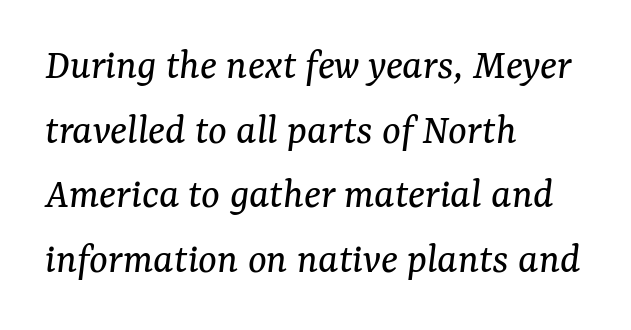
{"serif": "yes", "italic": "yes", "lean": "right", "slant_degrees": 7, "bold": "no", "weight": "regular", "width": "normal", "stroke_contrast": "medium", "x_height": "medium", "monospaced": "no", "underline": "no", "align": "left", "line_spacing": "normal", "line_spacing_ratio": 1.47, "letter_spacing": "normal", "letter_spacing_em": 0.0, "glyph_px": 44}
